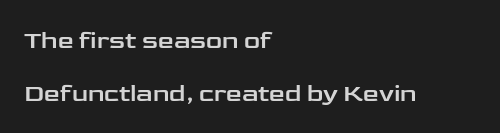
{"italic": "no", "underline": "no", "align": "left", "line_spacing": "loose", "line_spacing_ratio": 2.13, "letter_spacing": "normal", "letter_spacing_em": 0.0, "glyph_px": 25}
